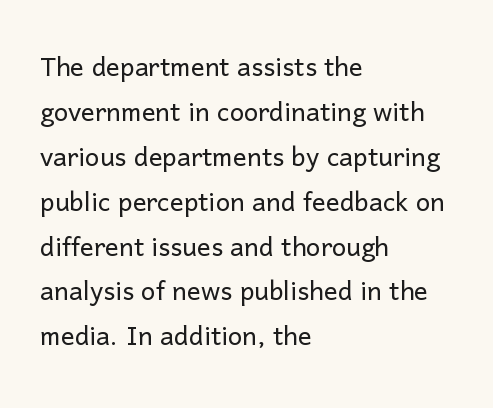
The image shows 34 px light sans-serif type, upright; set left-aligned, normal line spacing (1.32x), normal letter spacing, not underlined; low stroke contrast and a medium x-height.
